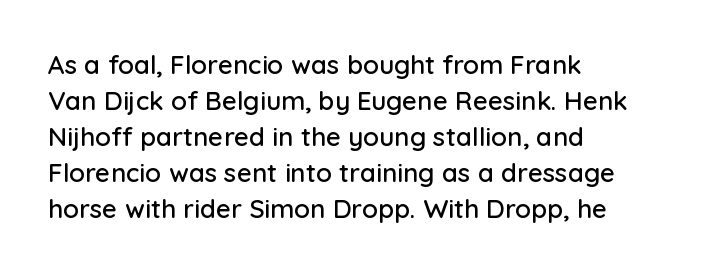
The image shows 26 px text type, upright; set left-aligned, normal line spacing (1.38x), normal letter spacing, not underlined.
